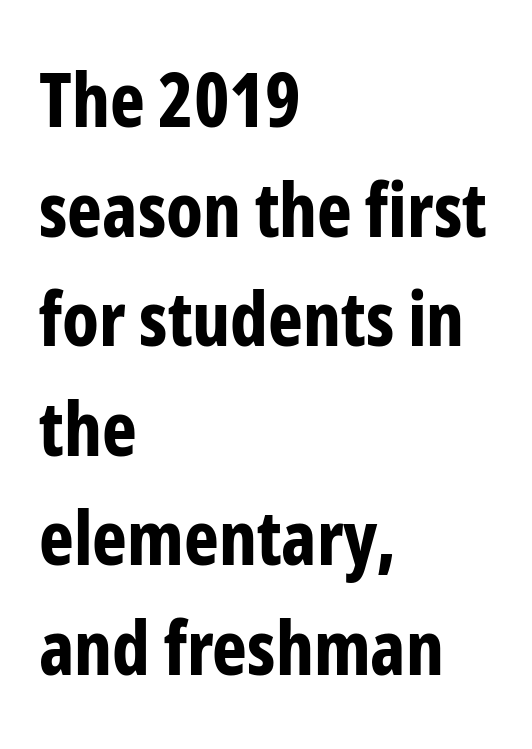
The image shows 74 px bold, condensed sans-serif type, upright; set left-aligned, normal line spacing (1.48x), normal letter spacing, not underlined; low stroke contrast and a medium x-height.
